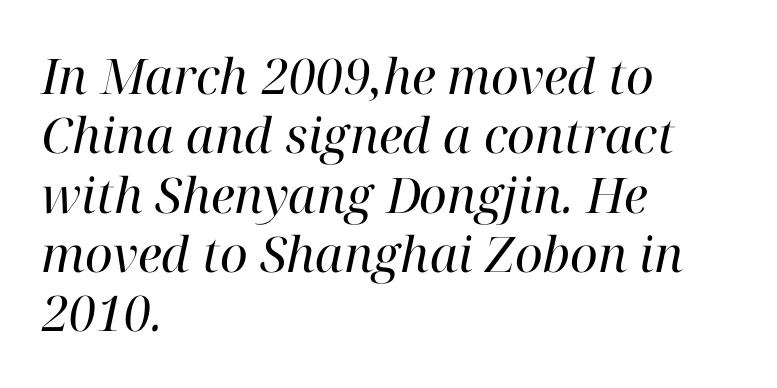
The rendering uses natural spacing where letterforms have individual widths. Caption: standard tracking, unaltered. No word sits above an underline. The lettering tilts uniformly, giving the passage an italic look. Are there feet on the stems? There are — it's a serif. Weight: regular or lighter.
